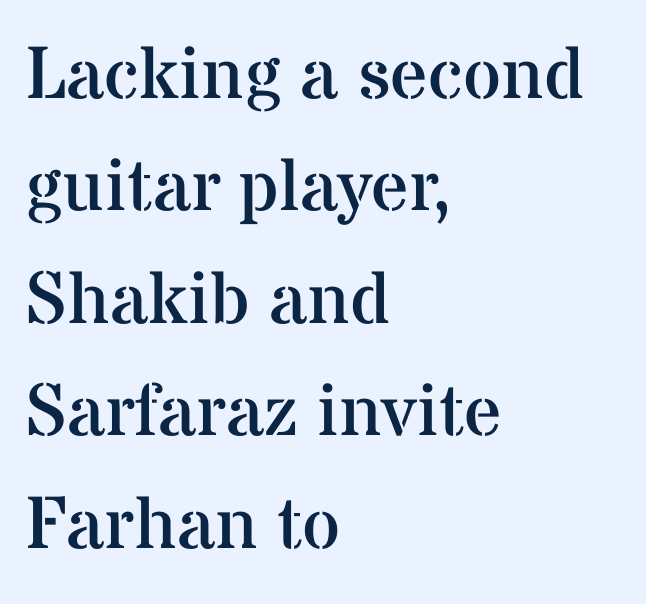
The image shows 74 px regular-weight serif type, upright; set left-aligned, normal line spacing (1.52x), normal letter spacing, not underlined; medium stroke contrast and a medium x-height.
